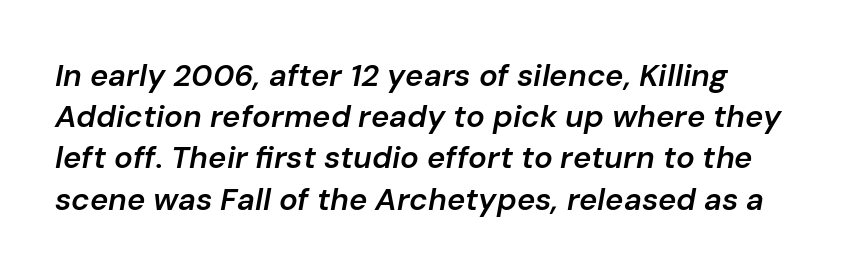
{"italic": "yes", "lean": "right", "slant_degrees": 10, "bold": "semi", "weight": "semibold", "width": "normal", "stroke_contrast": "low", "x_height": "medium", "monospaced": "no", "underline": "no", "line_spacing": "normal", "line_spacing_ratio": 1.33, "letter_spacing": "normal", "letter_spacing_em": 0.0, "glyph_px": 31}
